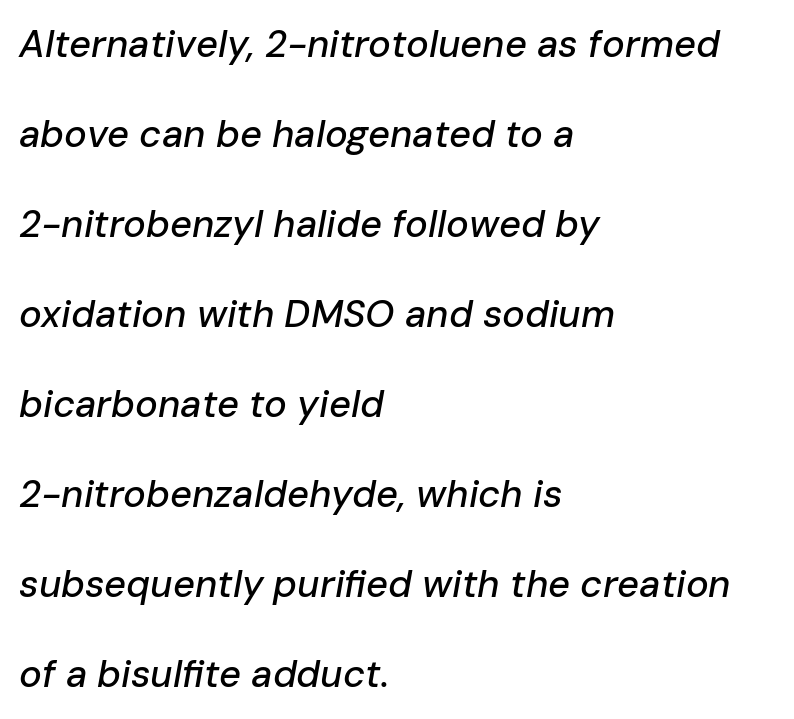
Q: Is the text italic (slanted)? A: Yes, it leans right by about 10 degrees.
Q: Is the text underlined? A: No.
Q: How is the paragraph aligned? A: Left-aligned.
Q: Is the spacing between letters normal or unusually wide? A: Normal.
Q: Is the spacing between lines tight, normal or loose? A: Loose.
Q: Width (condensed, normal, or wide)? A: Normal.
Q: Stroke contrast? A: Low.
Q: x-height? A: Medium.
Q: Monospaced? A: No.
